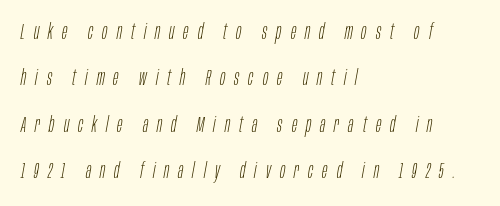
Q: Is the text bold? A: No.
Q: Is the text italic (slanted)? A: Yes, it leans right by about 10 degrees.
Q: Is the text underlined? A: No.
Q: How is the paragraph aligned? A: Left-aligned.
Q: Is the spacing between letters normal or unusually wide? A: Unusually wide.
Q: Is the spacing between lines tight, normal or loose? A: Loose.
